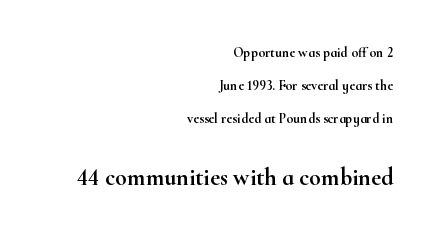
Q: Is the text italic (slanted)? A: No, it is upright.
Q: Is the text underlined? A: No.
Q: How is the paragraph aligned? A: Right-aligned.
Q: Is the spacing between letters normal or unusually wide? A: Normal.
Q: Is the spacing between lines tight, normal or loose? A: Loose.
Q: Which block of text is set in a larger size, the first (top) or the second (bottom)? A: The second (bottom) one.
